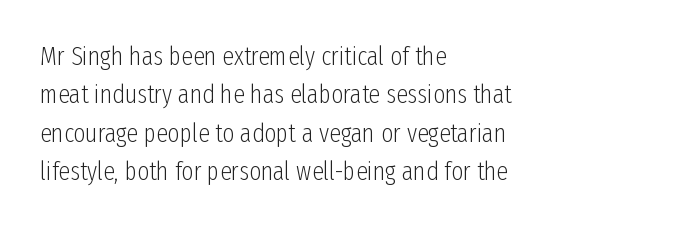
Leftover space on each line is placed entirely after the last word. The font sits on the lighter half of the weight spectrum, regular included. Here the glyphs are tracked normally, forming tight word shapes. Evenly set lines give the paragraph a standard silhouette. The area under the type is left untouched. The letters stand upright; this is a roman face.
